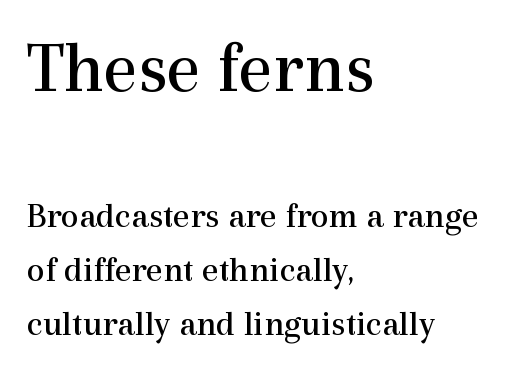
{"serif": "yes", "italic": "no", "bold": "no", "weight": "regular", "width": "normal", "x_height": "medium", "monospaced": "no", "underline": "no", "align": "left", "line_spacing": "normal", "line_spacing_ratio": 1.5, "letter_spacing": "normal", "letter_spacing_em": 0.0, "larger_block": "first", "size_ratio": 2.03, "glyph_px": 73}
